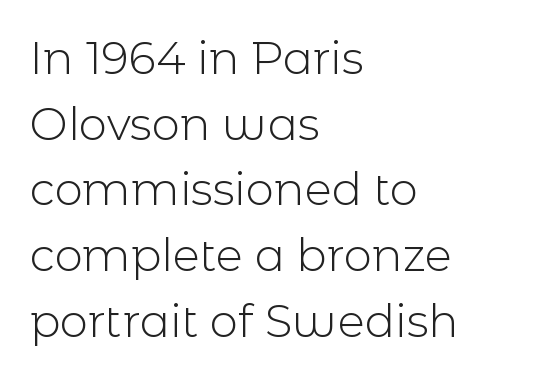
Q: Is the text bold? A: No.
Q: Is the text italic (slanted)? A: No, it is upright.
Q: Is the typeface a serif or a sans-serif typeface? A: Sans-serif.
Q: Is the text underlined? A: No.
Q: How is the paragraph aligned? A: Left-aligned.
Q: Is the spacing between letters normal or unusually wide? A: Normal.
Q: Is the spacing between lines tight, normal or loose? A: Normal.
Q: Width (condensed, normal, or wide)? A: Normal.
Q: x-height? A: Medium.
Q: Monospaced? A: No.
